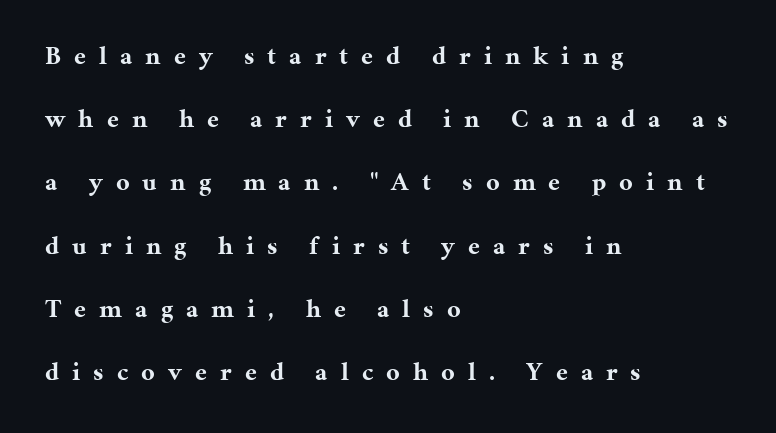
Q: Is the text bold? A: Yes.
Q: Is the text italic (slanted)? A: No, it is upright.
Q: Is the text underlined? A: No.
Q: How is the paragraph aligned? A: Left-aligned.
Q: Is the spacing between letters normal or unusually wide? A: Unusually wide.
Q: Is the spacing between lines tight, normal or loose? A: Loose.
